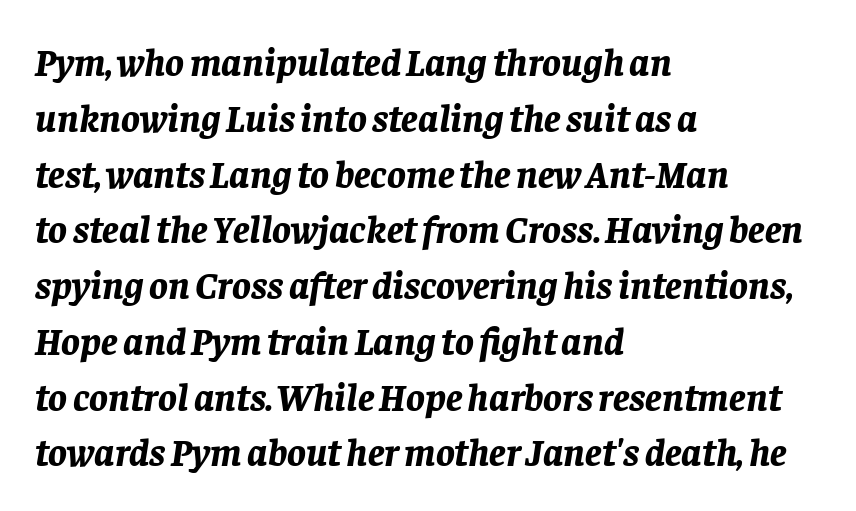
{"italic": "yes", "lean": "right", "slant_degrees": 8, "bold": "yes", "weight": "bold", "width": "normal", "stroke_contrast": "low", "x_height": "large", "monospaced": "no", "underline": "no", "align": "left", "line_spacing": "normal", "line_spacing_ratio": 1.43, "letter_spacing": "normal", "letter_spacing_em": 0.0, "glyph_px": 39}
